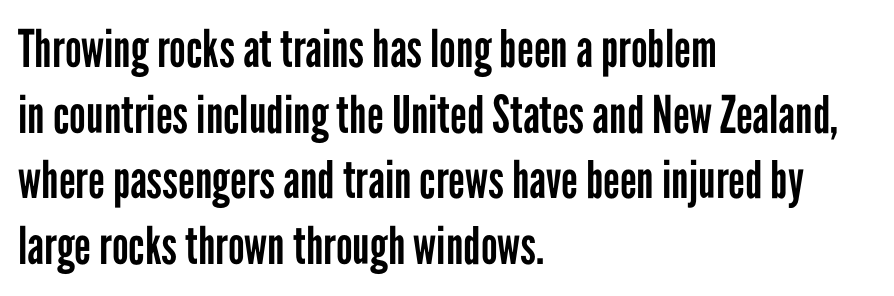
{"serif": "no", "italic": "no", "bold": "no", "weight": "regular", "width": "condensed", "stroke_contrast": "low", "x_height": "medium", "monospaced": "no", "underline": "no", "align": "left", "line_spacing": "normal", "line_spacing_ratio": 1.26, "letter_spacing": "normal", "letter_spacing_em": 0.0, "glyph_px": 52}
